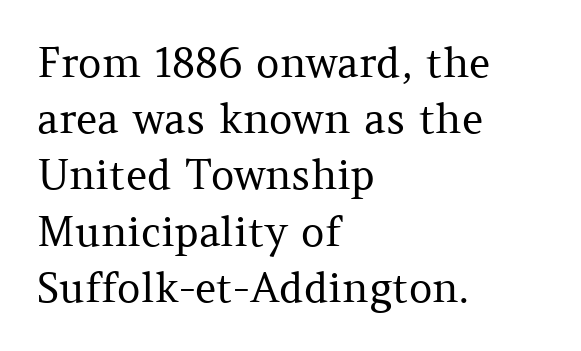
The image shows 41 px regular-weight serif type, upright; set left-aligned, normal line spacing (1.37x), normal letter spacing, not underlined; medium stroke contrast and a medium x-height.
